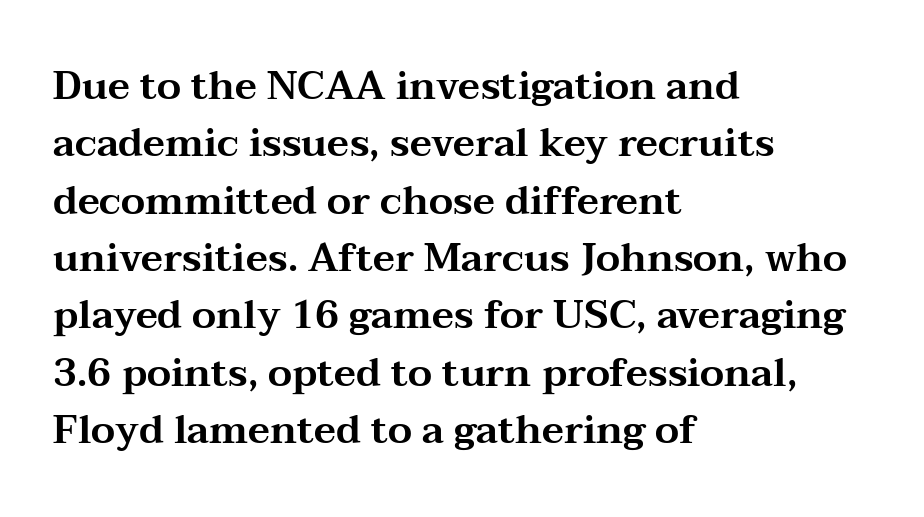
Q: Is the text italic (slanted)? A: No, it is upright.
Q: Is the typeface a serif or a sans-serif typeface? A: Serif.
Q: Is the text underlined? A: No.
Q: How is the paragraph aligned? A: Left-aligned.
Q: Is the spacing between letters normal or unusually wide? A: Normal.
Q: Is the spacing between lines tight, normal or loose? A: Normal.
Q: Width (condensed, normal, or wide)? A: Wide.
Q: Stroke contrast? A: Medium.
Q: x-height? A: Medium.
Q: Monospaced? A: No.
